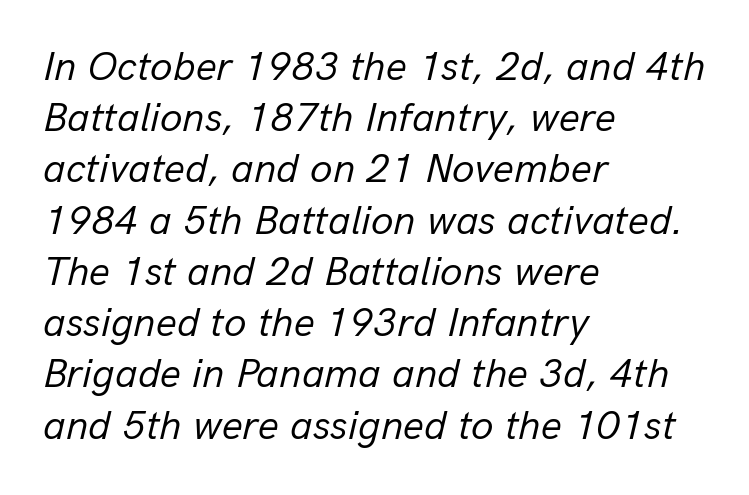
{"italic": "yes", "lean": "right", "slant_degrees": 13, "bold": "no", "weight": "regular", "width": "normal", "stroke_contrast": "low", "x_height": "medium", "monospaced": "no", "underline": "no", "align": "left", "line_spacing": "normal", "line_spacing_ratio": 1.25, "letter_spacing": "normal", "letter_spacing_em": 0.0, "glyph_px": 41}
